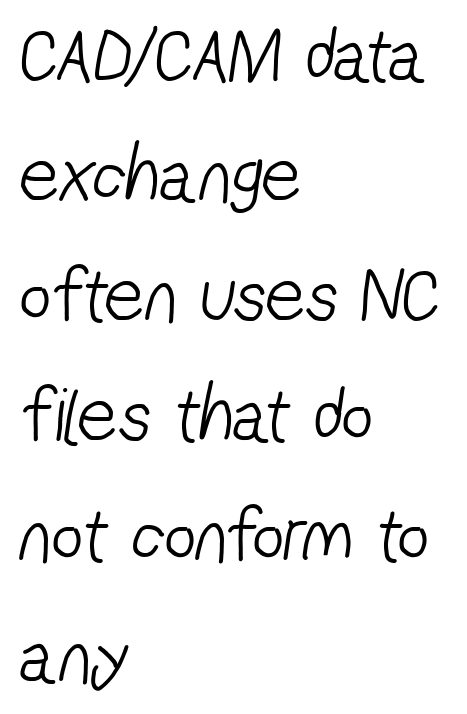
A classic flush-left, rag-right setting is used for this passage. Grotesque or geometric, the face here clearly has no serifs. Vertical spacing — default. This sample has the flowing, uneven cadence of proportional lettering.
